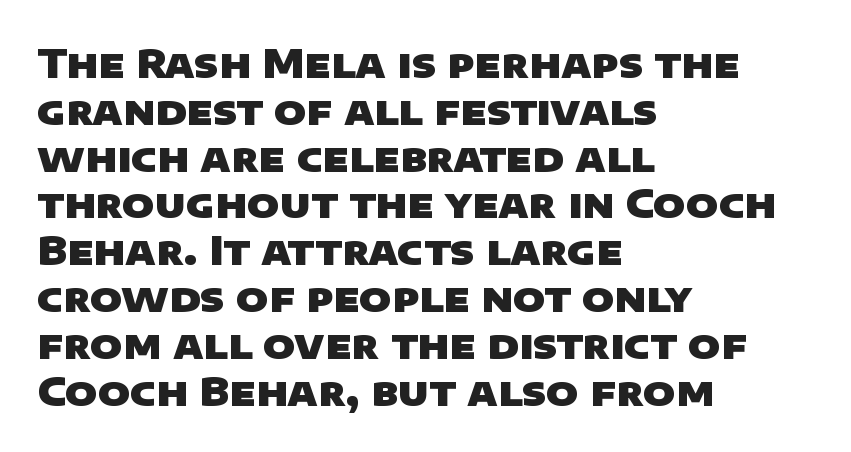
The face used here is proportionally spaced, like ordinary book or web type. These lines are set flush left with a ragged right edge. Observe the ordinary spacing: letters are neighbours, not strangers. I'd describe the lettering as bold — thick and assertive. Nothing sits at the stroke ends, so this counts as sans-serif.
